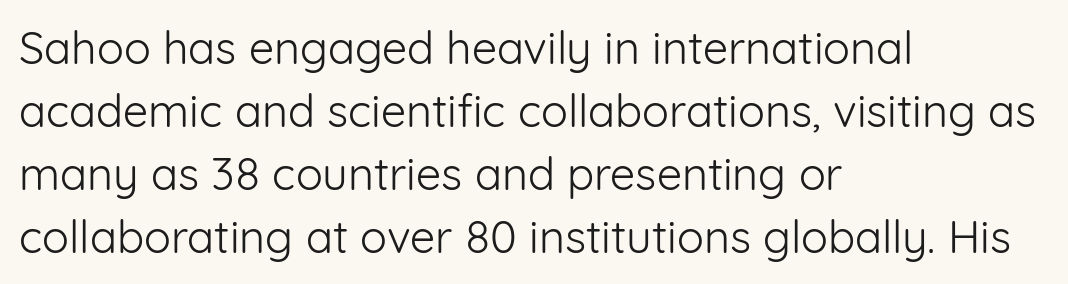
The image shows 45 px light sans-serif type, upright; set left-aligned, normal line spacing (1.4x), normal letter spacing, not underlined; low stroke contrast and a medium x-height.
